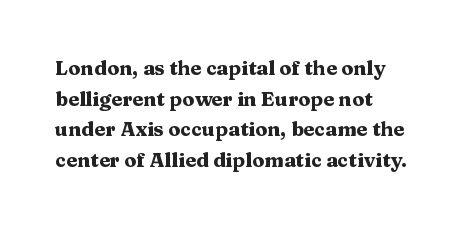
{"italic": "no", "bold": "yes", "underline": "no", "align": "left", "line_spacing": "normal", "line_spacing_ratio": 1.53, "letter_spacing": "normal", "letter_spacing_em": 0.0, "glyph_px": 20}
